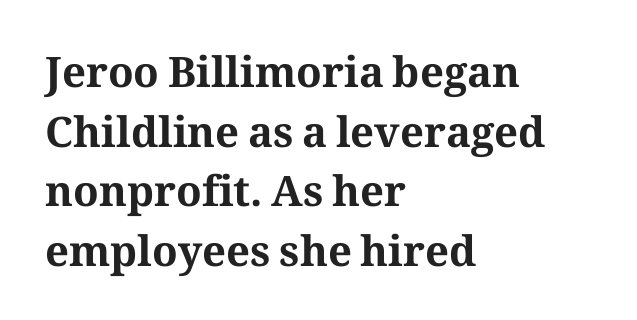
Q: Is the text bold? A: Yes.
Q: Is the text italic (slanted)? A: No, it is upright.
Q: Is the typeface a serif or a sans-serif typeface? A: Serif.
Q: Is the text underlined? A: No.
Q: How is the paragraph aligned? A: Left-aligned.
Q: Is the spacing between letters normal or unusually wide? A: Normal.
Q: Is the spacing between lines tight, normal or loose? A: Normal.
Q: Width (condensed, normal, or wide)? A: Normal.
Q: Stroke contrast? A: Medium.
Q: x-height? A: Medium.
Q: Monospaced? A: No.
